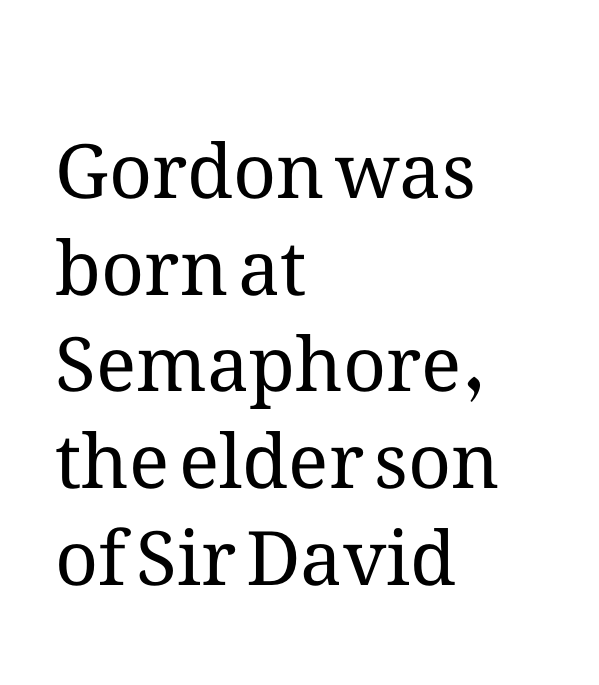
Type without underlining. What's the leading like? Ordinary, nothing unusual. Rendered with straight, roman letterforms. These lines stack with their left ends in a neat column. Students, note that the glyphs here touch the page at normal intervals.
